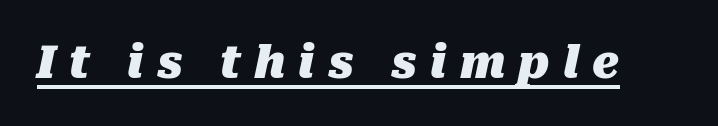
Q: Is the text bold? A: Yes.
Q: Is the text italic (slanted)? A: Yes, it leans right by about 10 degrees.
Q: Is the text underlined? A: Yes.
Q: Is the spacing between letters normal or unusually wide? A: Unusually wide.
Q: Width (condensed, normal, or wide)? A: Normal.
Q: Stroke contrast? A: Medium.
Q: x-height? A: Medium.
Q: Monospaced? A: No.
